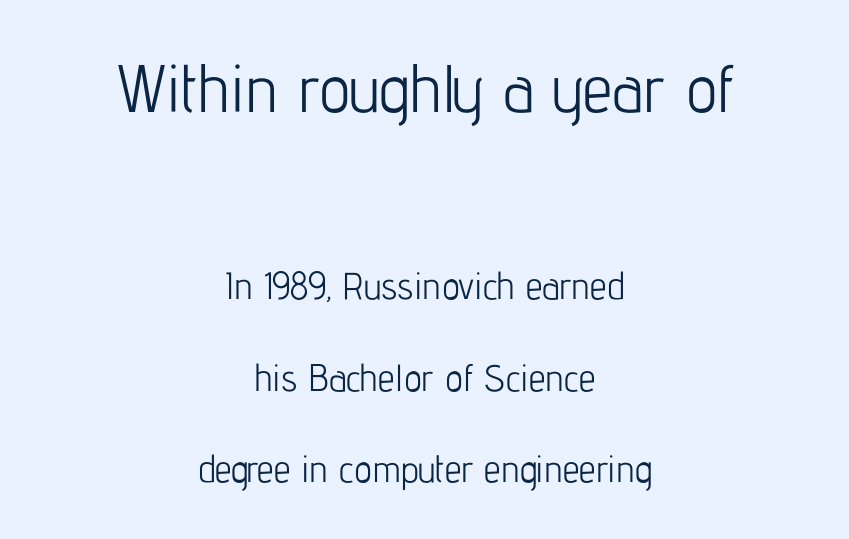
The image shows 67 px light, condensed sans-serif type, upright; set centered, loose line spacing (2.41x), normal letter spacing, not underlined; the first (top) block is 1.76x larger; low stroke contrast and a medium x-height.
